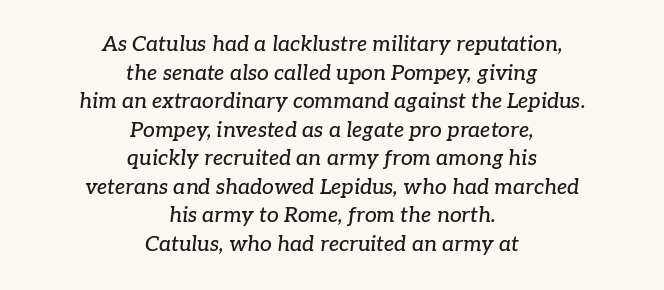
The image shows 21 px text type, italic (leaning right); set centered, normal line spacing (1.36x), normal letter spacing, not underlined.
